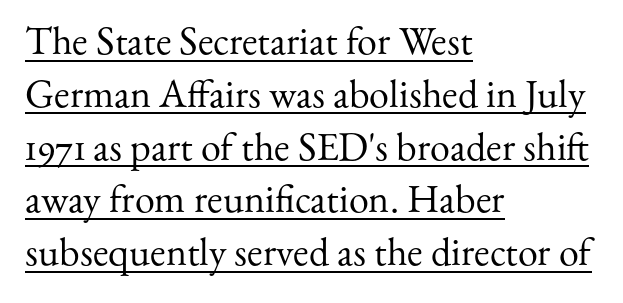
{"serif": "yes", "italic": "no", "bold": "no", "weight": "regular", "width": "normal", "stroke_contrast": "medium", "x_height": "small", "monospaced": "no", "underline": "yes", "align": "left", "line_spacing": "normal", "line_spacing_ratio": 1.32, "letter_spacing": "normal", "letter_spacing_em": 0.0, "glyph_px": 40}
